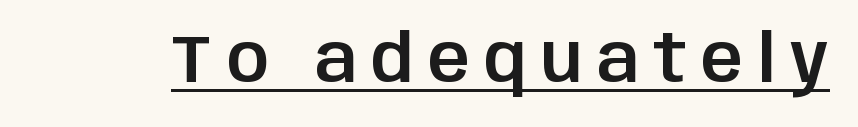
The image shows 66 px sans-serif type, upright; set unusually wide letter spacing (+0.22 em), underlined; low stroke contrast and a large x-height.
